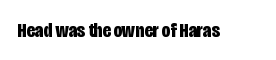
Q: Is the text bold? A: Yes.
Q: Is the text italic (slanted)? A: No, it is upright.
Q: Is the text underlined? A: No.
Q: Is the spacing between letters normal or unusually wide? A: Normal.
